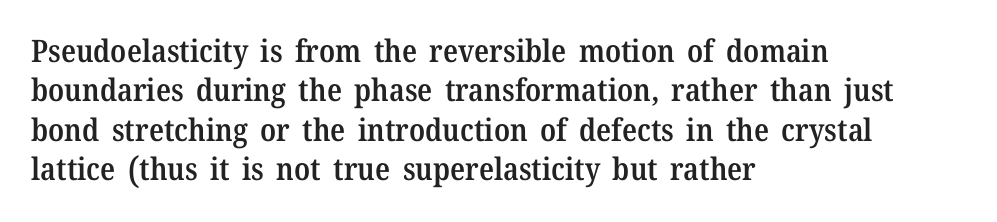
The lettering holds an erect, upright posture throughout. The words here are not underlined. The characters display serif detailing at their extremities. The rendering anchors every line to the left-hand side. Note the varied advance widths — an 'i' is clearly narrower than an 'm'. The strokes are fattened partway — semibold, not bold.
